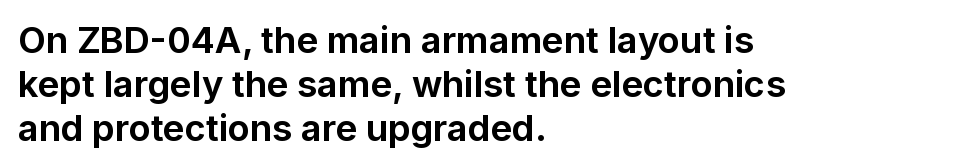
Q: Is the text bold? A: Yes.
Q: Is the text italic (slanted)? A: No, it is upright.
Q: Is the typeface a serif or a sans-serif typeface? A: Sans-serif.
Q: Is the text underlined? A: No.
Q: How is the paragraph aligned? A: Left-aligned.
Q: Is the spacing between letters normal or unusually wide? A: Normal.
Q: Width (condensed, normal, or wide)? A: Normal.
Q: Stroke contrast? A: Low.
Q: x-height? A: Medium.
Q: Monospaced? A: No.
